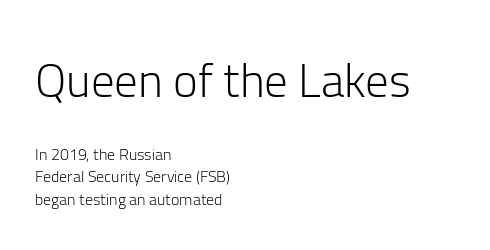
Q: Is the text bold? A: No.
Q: Is the text italic (slanted)? A: No, it is upright.
Q: Is the typeface a serif or a sans-serif typeface? A: Sans-serif.
Q: Is the text underlined? A: No.
Q: How is the paragraph aligned? A: Left-aligned.
Q: Is the spacing between letters normal or unusually wide? A: Normal.
Q: Is the spacing between lines tight, normal or loose? A: Normal.
Q: Which block of text is set in a larger size, the first (top) or the second (bottom)? A: The first (top) one.
Q: Width (condensed, normal, or wide)? A: Normal.
Q: Stroke contrast? A: Low.
Q: x-height? A: Medium.
Q: Monospaced? A: No.
